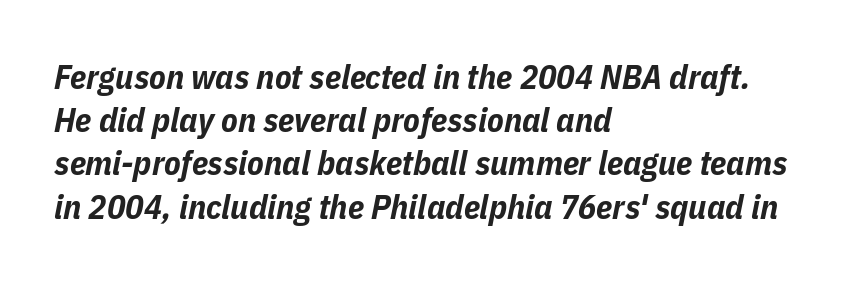
Q: Is the text bold? A: Yes.
Q: Is the text italic (slanted)? A: Yes, it leans right by about 11 degrees.
Q: Is the text underlined? A: No.
Q: How is the paragraph aligned? A: Left-aligned.
Q: Is the spacing between letters normal or unusually wide? A: Normal.
Q: Is the spacing between lines tight, normal or loose? A: Normal.
Q: Width (condensed, normal, or wide)? A: Condensed.
Q: Stroke contrast? A: Low.
Q: x-height? A: Medium.
Q: Monospaced? A: No.
